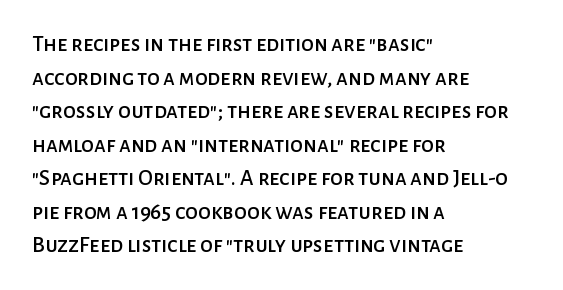
Q: Is the text italic (slanted)? A: No, it is upright.
Q: Is the text underlined? A: No.
Q: How is the paragraph aligned? A: Left-aligned.
Q: Is the spacing between letters normal or unusually wide? A: Normal.
Q: Is the spacing between lines tight, normal or loose? A: Normal.
